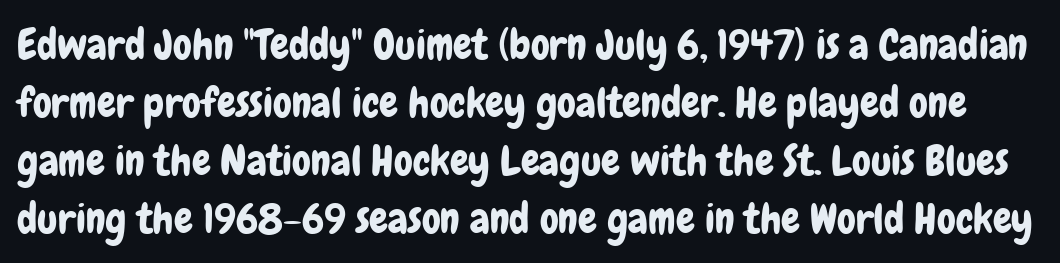
{"serif": "no", "italic": "no", "width": "condensed", "stroke_contrast": "low", "x_height": "medium", "monospaced": "no", "underline": "no", "line_spacing": "normal", "line_spacing_ratio": 1.38, "letter_spacing": "normal", "letter_spacing_em": 0.0, "glyph_px": 42}
